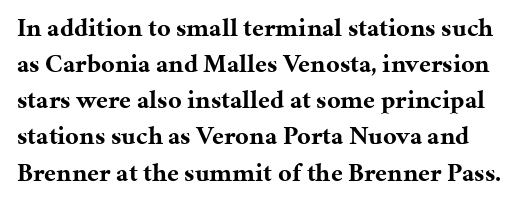
Q: Is the text bold? A: Yes.
Q: Is the text italic (slanted)? A: No, it is upright.
Q: Is the text underlined? A: No.
Q: Is the spacing between letters normal or unusually wide? A: Normal.
Q: Is the spacing between lines tight, normal or loose? A: Normal.
